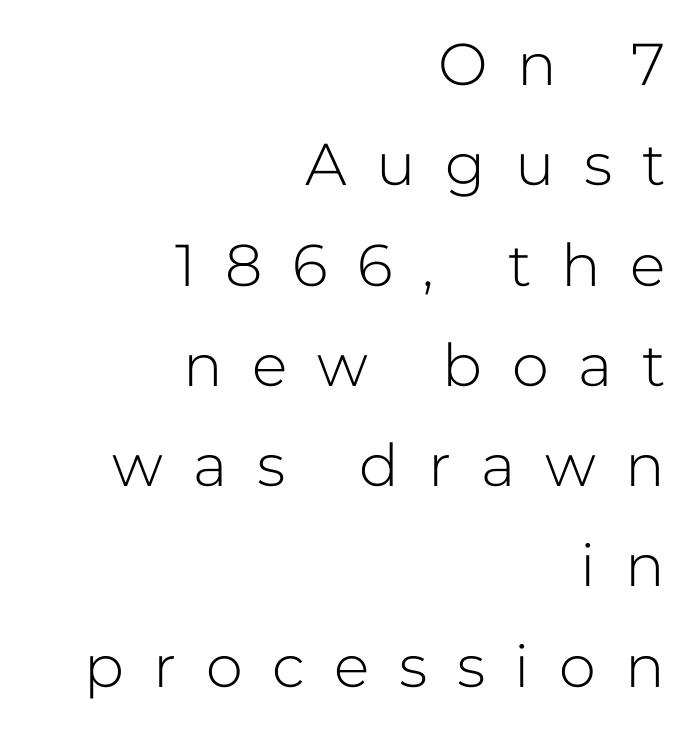
Are there feet on the stems? There aren't — it's a sans. The gaps between neighbouring characters are conspicuously large. Leading matches the norm, producing a regular column. Heaviness? Minimal to ordinary, like unemphasized prose. The letters advance in unequal steps, a hallmark of proportional type.
